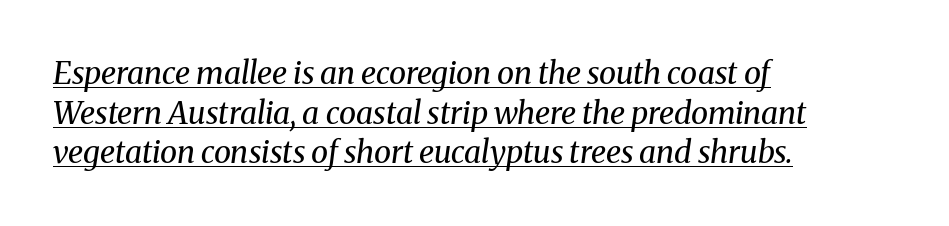
Normally led — the rows are evenly, conventionally spaced. There's an unmistakable incline to the writing here. This is serif lettering, the kind often seen in printed books. Is this a fixed-width face? No — the glyphs have proportional, varying widths. Standard letterfit; no display-style spreading of the glyphs. Stroke mass is kept to a normal reading level or below.
